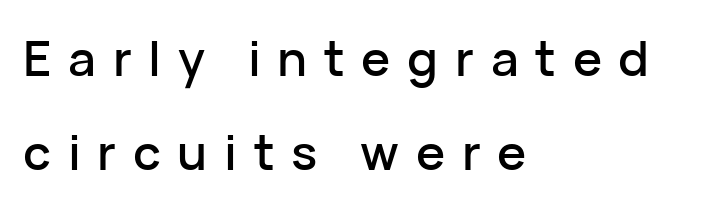
Spacing verdict: proportional, widths tailored to each character. Left-aligned paragraph, ragged on the right. Each row of text sits above clean, open space. In terms of letterform style, serifs are entirely absent. Posture: upright roman.
